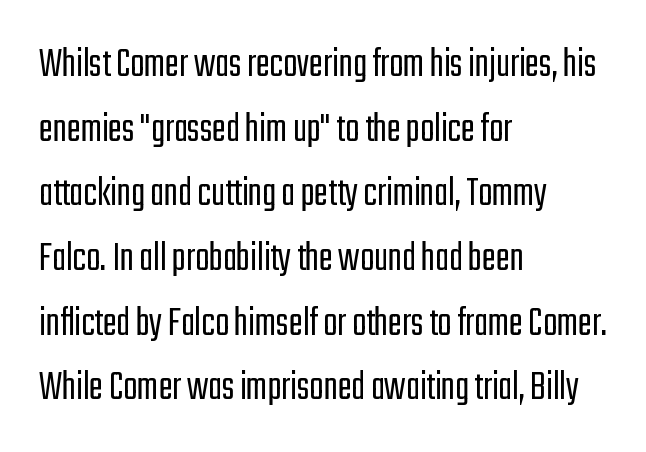
You can tell it's not italic because the verticals are truly vertical. Lines of text with bare space underneath. These lines stack with their left ends in a neat column. Do the characters align in a grid? No, the font is proportional.
